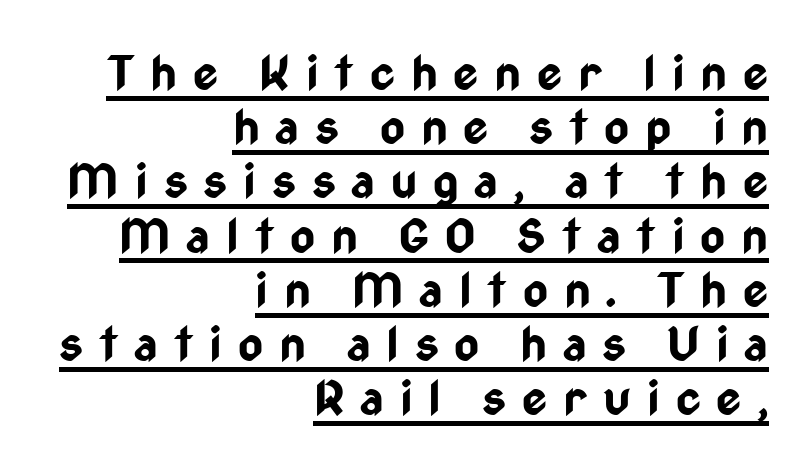
Q: Is the text bold? A: Yes.
Q: Is the text italic (slanted)? A: No, it is upright.
Q: Is the typeface a serif or a sans-serif typeface? A: Sans-serif.
Q: Is the text underlined? A: Yes.
Q: How is the paragraph aligned? A: Right-aligned.
Q: Is the spacing between letters normal or unusually wide? A: Unusually wide.
Q: Is the spacing between lines tight, normal or loose? A: Tight.
Q: Width (condensed, normal, or wide)? A: Condensed.
Q: Stroke contrast? A: Low.
Q: x-height? A: Medium.
Q: Monospaced? A: No.
